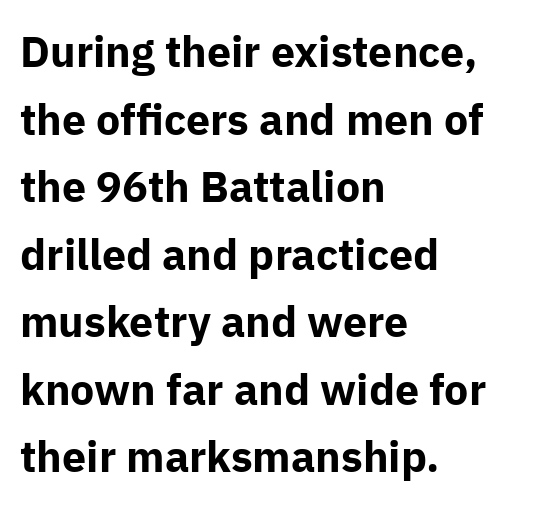
The image shows 43 px bold sans-serif type, upright; set left-aligned, normal line spacing (1.57x), normal letter spacing, not underlined; low stroke contrast and a medium x-height.
